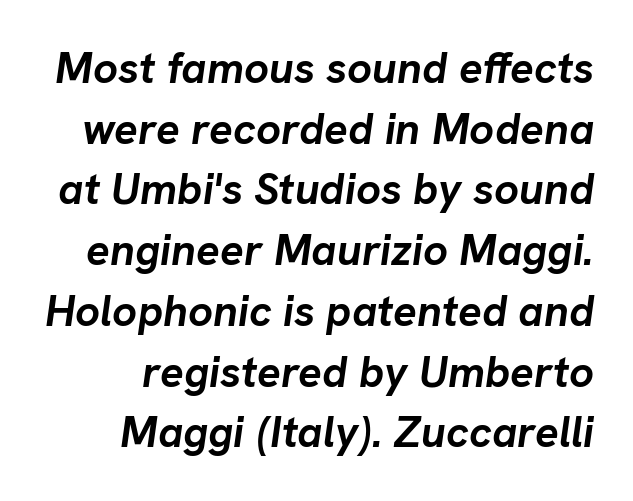
The image shows 44 px semibold type, italic (leaning right); set normal line spacing (1.38x), normal letter spacing, not underlined; low stroke contrast and a medium x-height.
